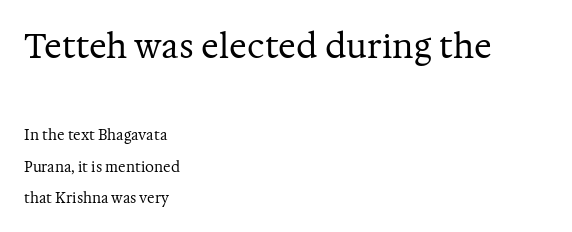
The leading is generous, giving the passage an open texture. Words appear dense and cohesive because spacing is normal. The type sits square on the baseline with zero lean. I'd call this a serif setting — the letters wear small feet.
